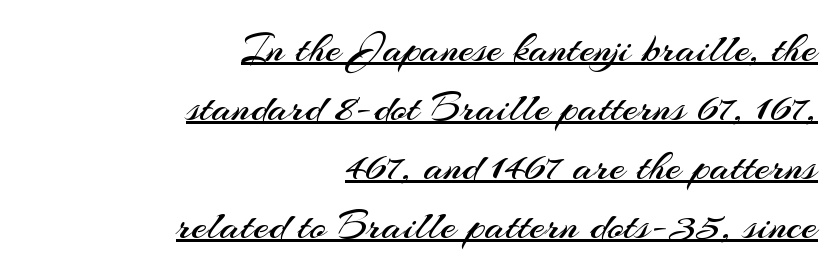
Q: Is the text bold? A: No.
Q: Is the text italic (slanted)? A: Yes.
Q: Is the typeface a serif or a sans-serif typeface? A: Sans-serif.
Q: Is the text underlined? A: Yes.
Q: How is the paragraph aligned? A: Right-aligned.
Q: Is the spacing between letters normal or unusually wide? A: Normal.
Q: Is the spacing between lines tight, normal or loose? A: Normal.
Q: Width (condensed, normal, or wide)? A: Normal.
Q: Stroke contrast? A: Medium.
Q: x-height? A: Small.
Q: Monospaced? A: No.
